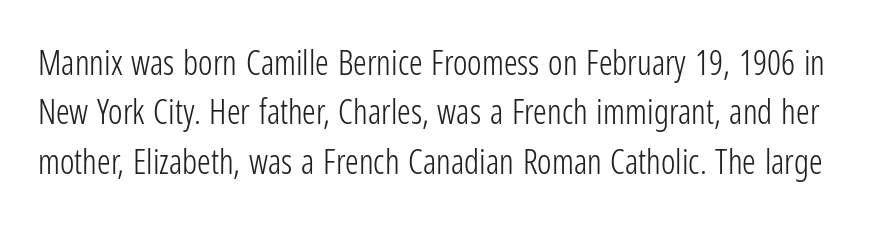
Q: Is the text bold? A: No.
Q: Is the text italic (slanted)? A: No, it is upright.
Q: Is the typeface a serif or a sans-serif typeface? A: Sans-serif.
Q: Is the text underlined? A: No.
Q: Is the spacing between letters normal or unusually wide? A: Normal.
Q: Is the spacing between lines tight, normal or loose? A: Normal.
Q: Width (condensed, normal, or wide)? A: Condensed.
Q: Stroke contrast? A: Low.
Q: x-height? A: Medium.
Q: Monospaced? A: No.
